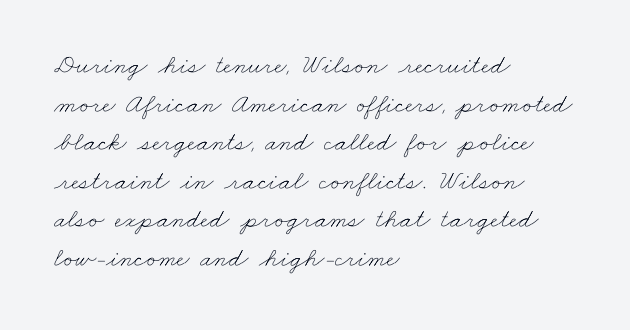
{"bold": "no", "underline": "no", "align": "left", "line_spacing": "normal", "line_spacing_ratio": 1.43, "letter_spacing": "normal", "letter_spacing_em": 0.0, "glyph_px": 27}
